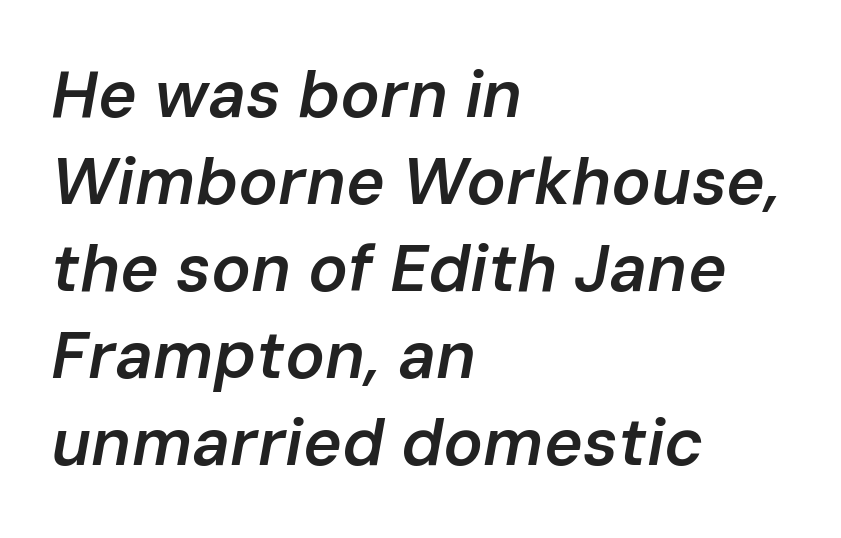
Descenders are the only things crossing below the line. The compositor pushed each line to the left boundary. The face used here has a pronounced slope to its letters. Regarding leading, the lines here are spaced in the standard way. There is no visible air inserted between adjacent glyphs. Looks like regular typesetting: each glyph gets only the width it needs.
